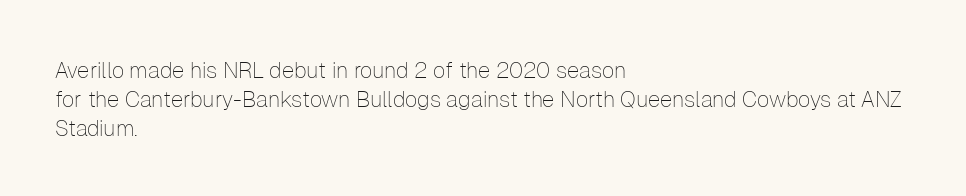
The image shows 22 px text type, upright; set left-aligned, normal line spacing (1.32x), normal letter spacing, not underlined.
